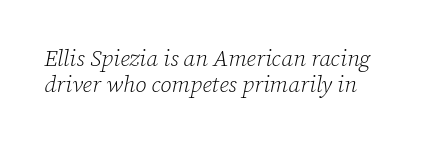
Q: Is the text bold? A: No.
Q: Is the text italic (slanted)? A: Yes, it leans right by about 12 degrees.
Q: Is the text underlined? A: No.
Q: How is the paragraph aligned? A: Left-aligned.
Q: Is the spacing between letters normal or unusually wide? A: Normal.
Q: Is the spacing between lines tight, normal or loose? A: Tight.
